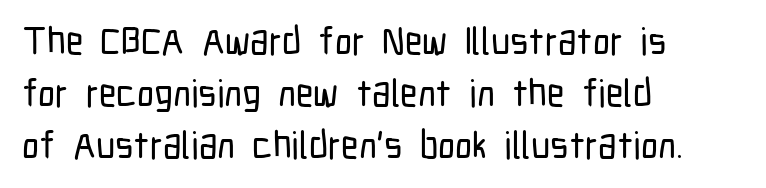
Q: Is the text italic (slanted)? A: No, it is upright.
Q: Is the typeface a serif or a sans-serif typeface? A: Sans-serif.
Q: Is the text underlined? A: No.
Q: How is the paragraph aligned? A: Left-aligned.
Q: Is the spacing between letters normal or unusually wide? A: Normal.
Q: Is the spacing between lines tight, normal or loose? A: Normal.
Q: Width (condensed, normal, or wide)? A: Condensed.
Q: Stroke contrast? A: Low.
Q: x-height? A: Medium.
Q: Monospaced? A: No.
